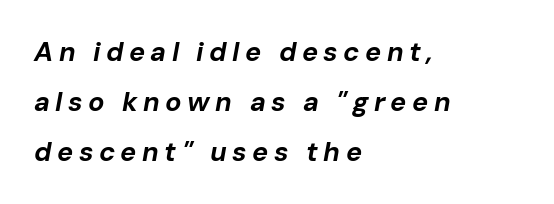
The image shows 27 px bold type, italic (leaning right); set left-aligned, line spacing 1.85x, unusually wide letter spacing (+0.2 em), not underlined.
